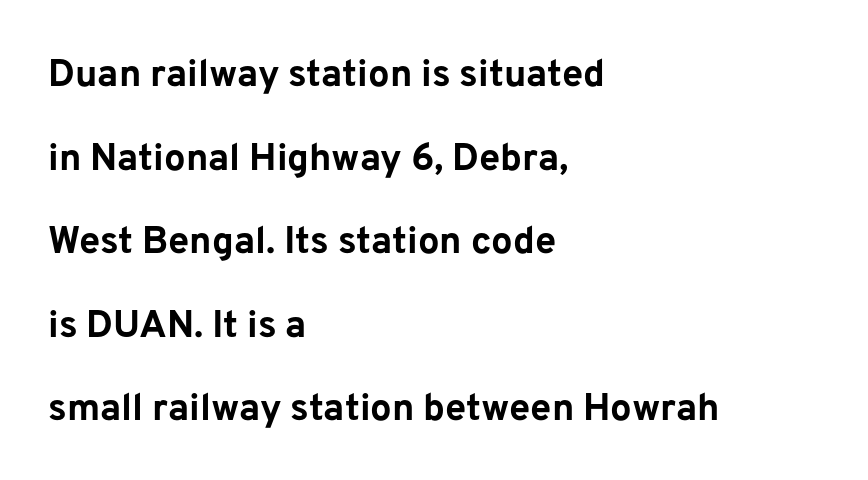
Q: Is the text bold? A: Yes.
Q: Is the text italic (slanted)? A: No, it is upright.
Q: Is the typeface a serif or a sans-serif typeface? A: Sans-serif.
Q: Is the text underlined? A: No.
Q: How is the paragraph aligned? A: Left-aligned.
Q: Is the spacing between letters normal or unusually wide? A: Normal.
Q: Is the spacing between lines tight, normal or loose? A: Loose.
Q: Width (condensed, normal, or wide)? A: Normal.
Q: Stroke contrast? A: Low.
Q: x-height? A: Medium.
Q: Monospaced? A: No.
